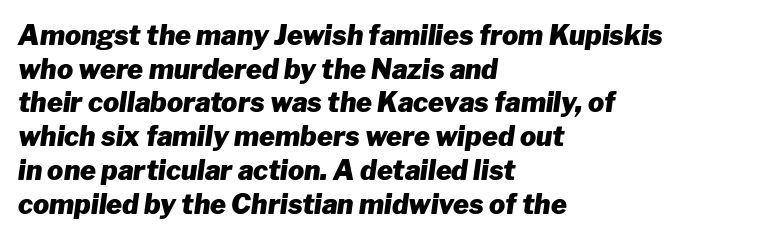
{"italic": "yes", "lean": "right", "slant_degrees": 8, "bold": "yes", "underline": "no", "align": "left", "line_spacing": "normal", "line_spacing_ratio": 1.25, "letter_spacing": "normal", "letter_spacing_em": 0.0, "glyph_px": 27}
